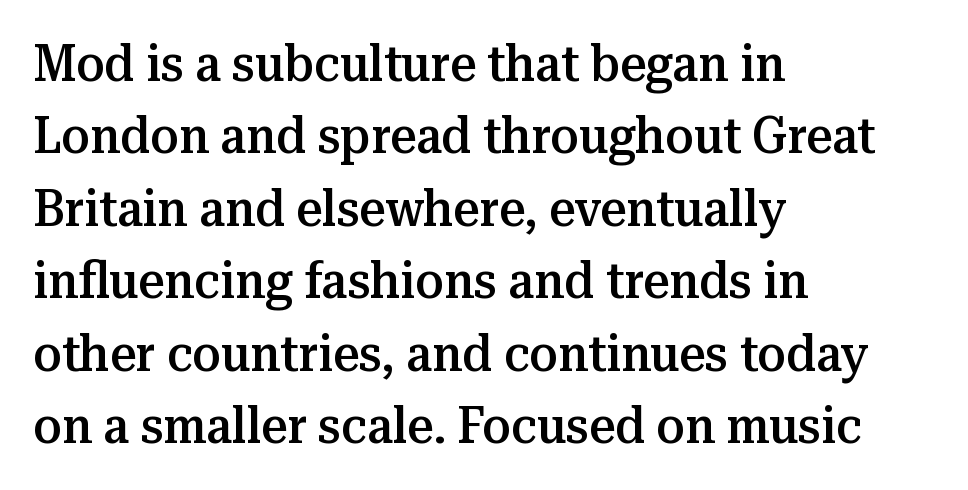
The image shows 51 px semibold serif type, upright; set left-aligned, normal line spacing (1.42x), normal letter spacing, not underlined; medium stroke contrast and a medium x-height.
